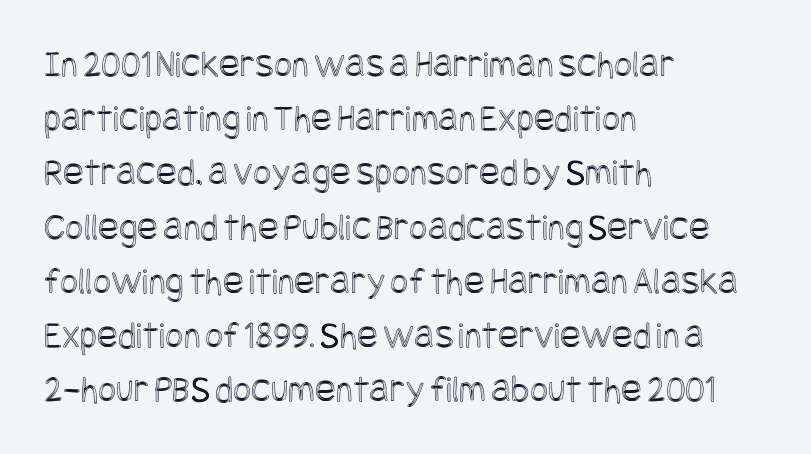
Q: Is the text italic (slanted)? A: No, it is upright.
Q: Is the text underlined? A: No.
Q: How is the paragraph aligned? A: Left-aligned.
Q: Is the spacing between letters normal or unusually wide? A: Normal.
Q: Is the spacing between lines tight, normal or loose? A: Normal.
Q: Width (condensed, normal, or wide)? A: Condensed.
Q: x-height? A: Large.
